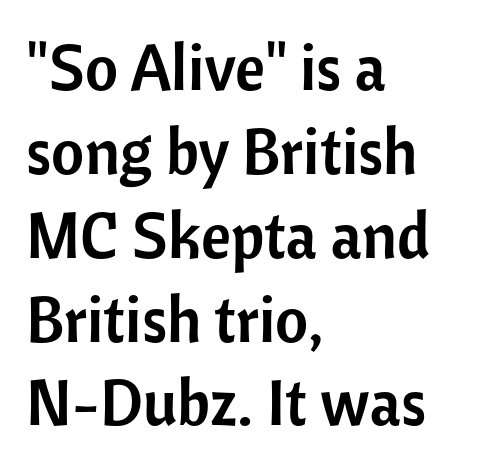
Q: Is the text italic (slanted)? A: No, it is upright.
Q: Is the typeface a serif or a sans-serif typeface? A: Sans-serif.
Q: Is the text underlined? A: No.
Q: How is the paragraph aligned? A: Left-aligned.
Q: Is the spacing between letters normal or unusually wide? A: Normal.
Q: Is the spacing between lines tight, normal or loose? A: Normal.
Q: Width (condensed, normal, or wide)? A: Normal.
Q: Stroke contrast? A: Low.
Q: x-height? A: Medium.
Q: Monospaced? A: No.
